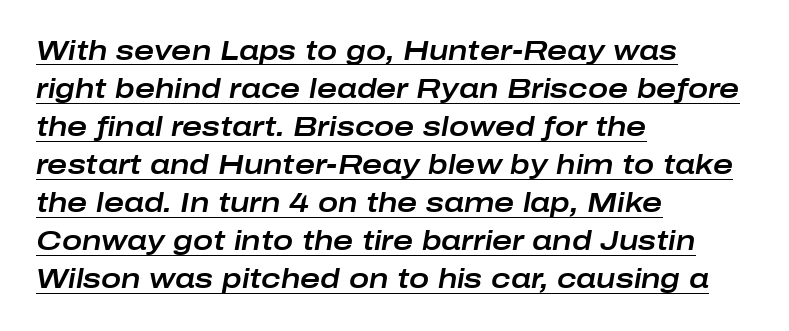
The image shows 27 px text type, italic (leaning right); set left-aligned, normal line spacing (1.41x), normal letter spacing, underlined.
